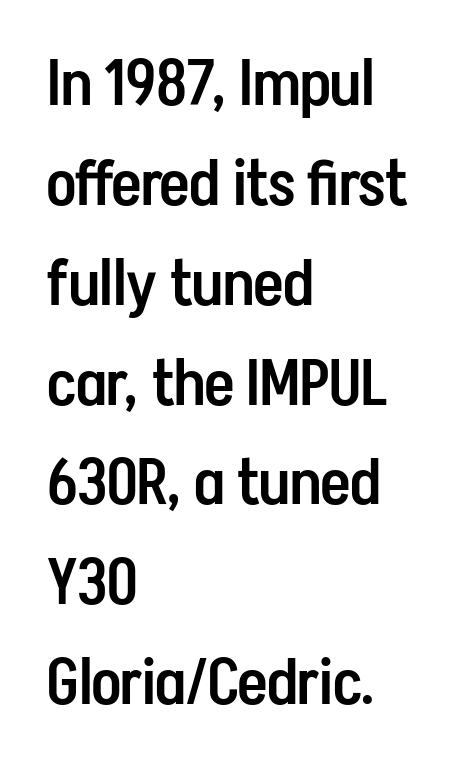
The image shows 64 px semibold, condensed sans-serif type, upright; set left-aligned, normal line spacing (1.56x), normal letter spacing, not underlined; low stroke contrast and a medium x-height.
